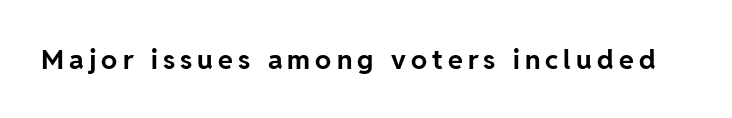
The image shows 27 px bold type, upright; set not underlined.
